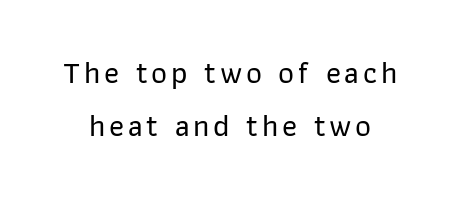
Q: Is the text italic (slanted)? A: No, it is upright.
Q: Is the typeface a serif or a sans-serif typeface? A: Sans-serif.
Q: Is the text underlined? A: No.
Q: Is the spacing between lines tight, normal or loose? A: Normal.
Q: Width (condensed, normal, or wide)? A: Normal.
Q: Stroke contrast? A: Low.
Q: x-height? A: Medium.
Q: Monospaced? A: No.
